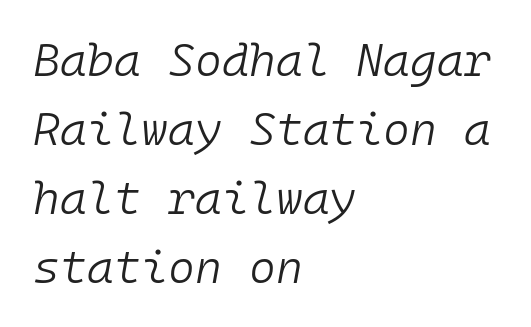
Stroke thickness stays within the range of a standard reading face or lighter. Fixed-width glyphs throughout — classic coding-font behaviour. The setting favours the left margin, as ordinary paragraphs usually do. Compared with ordinary roman type, these characters are visibly tilted. The horizontal fit of the characters is conventional and even.
